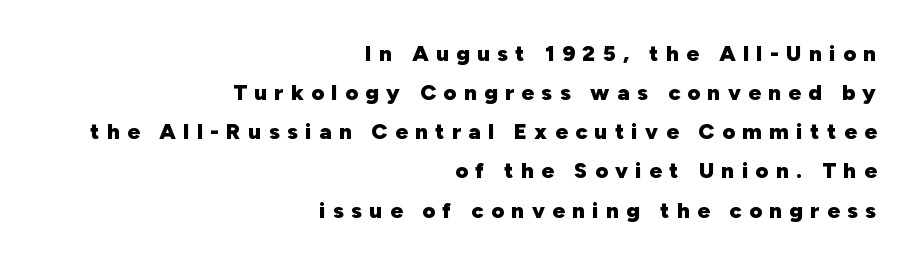
The image shows 22 px bold type, upright; set right-aligned, line spacing 1.78x, unusually wide letter spacing (+0.34 em), not underlined.
